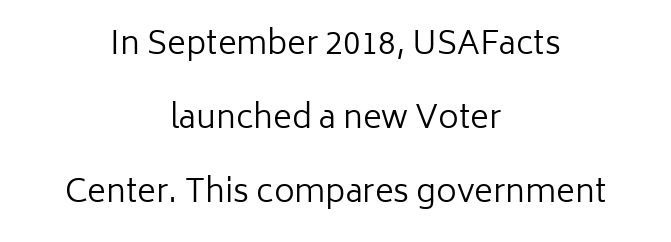
Q: Is the text bold? A: No.
Q: Is the text italic (slanted)? A: No, it is upright.
Q: Is the typeface a serif or a sans-serif typeface? A: Sans-serif.
Q: Is the text underlined? A: No.
Q: How is the paragraph aligned? A: Centered.
Q: Is the spacing between letters normal or unusually wide? A: Normal.
Q: Is the spacing between lines tight, normal or loose? A: Loose.
Q: Width (condensed, normal, or wide)? A: Normal.
Q: Stroke contrast? A: Low.
Q: x-height? A: Medium.
Q: Monospaced? A: No.
